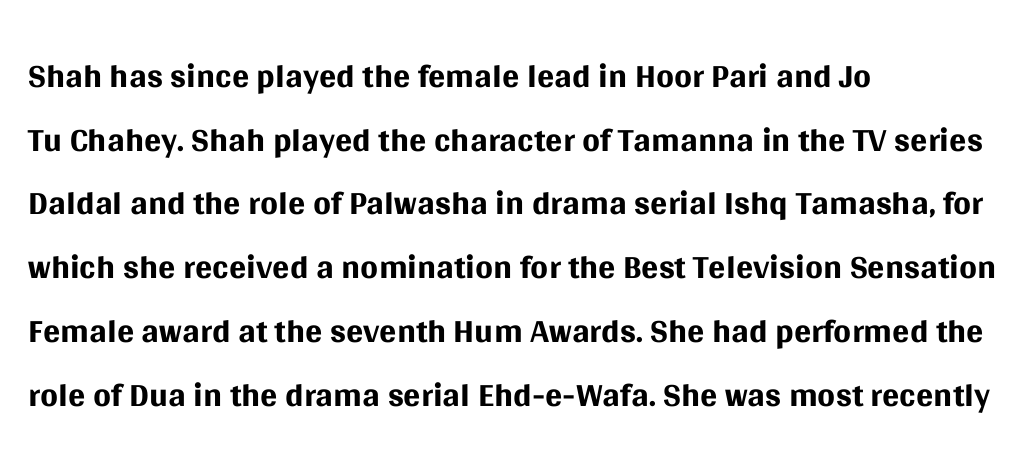
The passage is arranged the way most books set body copy — flush left. Check where the strokes stop: nothing finishes them off — pure sans. Check under the words: just untouched page. There is no visible air inserted between adjacent glyphs. Evenly set lines give the paragraph a standard silhouette. A typesetter would call this proportional, since set widths differ per character.
